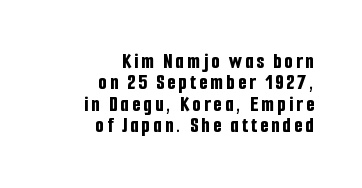
Q: Is the text bold? A: Yes.
Q: Is the text italic (slanted)? A: No, it is upright.
Q: Is the text underlined? A: No.
Q: How is the paragraph aligned? A: Right-aligned.
Q: Is the spacing between lines tight, normal or loose? A: Tight.
